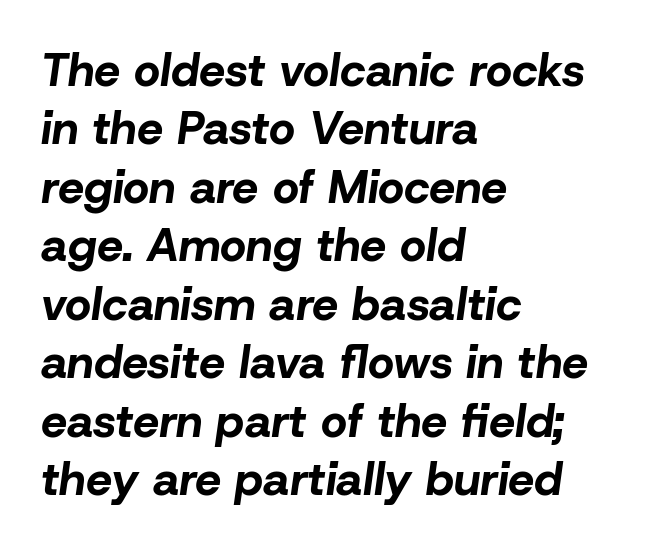
Q: Is the text bold? A: Yes.
Q: Is the text italic (slanted)? A: Yes, it leans right by about 8 degrees.
Q: Is the text underlined? A: No.
Q: How is the paragraph aligned? A: Left-aligned.
Q: Is the spacing between letters normal or unusually wide? A: Normal.
Q: Is the spacing between lines tight, normal or loose? A: Normal.
Q: Width (condensed, normal, or wide)? A: Normal.
Q: Stroke contrast? A: Low.
Q: x-height? A: Medium.
Q: Monospaced? A: No.
